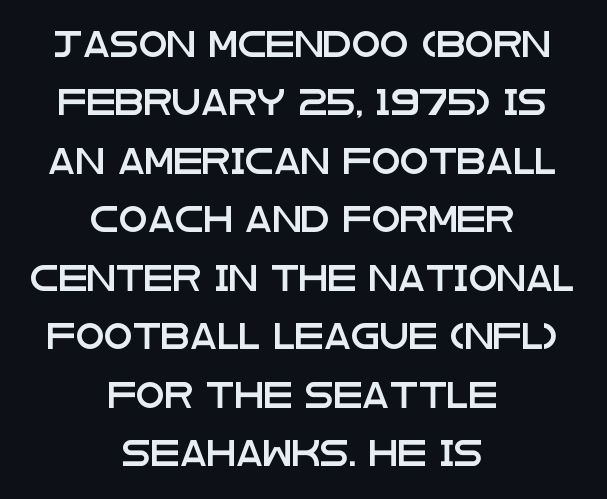
Q: Is the text italic (slanted)? A: No, it is upright.
Q: Is the text underlined? A: No.
Q: How is the paragraph aligned? A: Centered.
Q: Is the spacing between letters normal or unusually wide? A: Normal.
Q: Is the spacing between lines tight, normal or loose? A: Loose.
